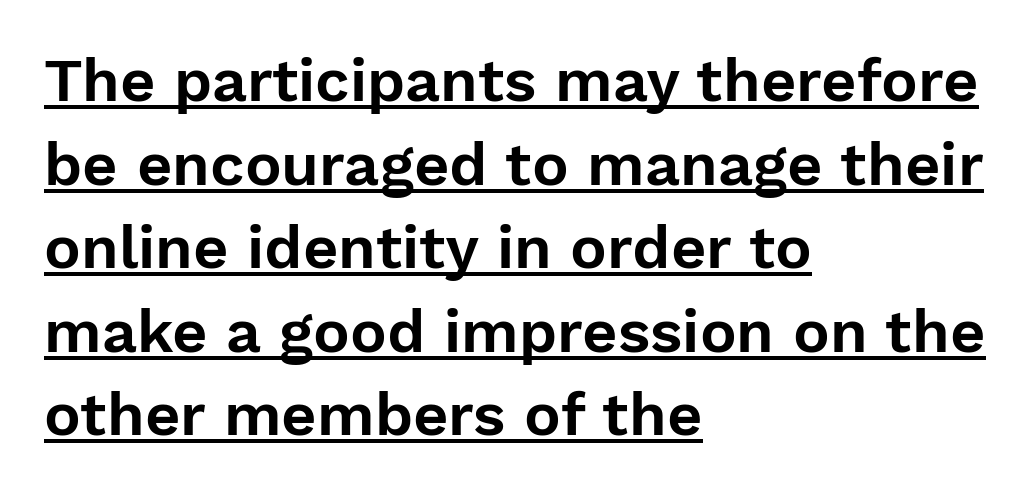
Each line starts at the same left margin while the right side varies. Posture: upright roman. In terms of leading, this rendering sits right in the middle. Check the space under the baseline: a stroke is drawn there.
